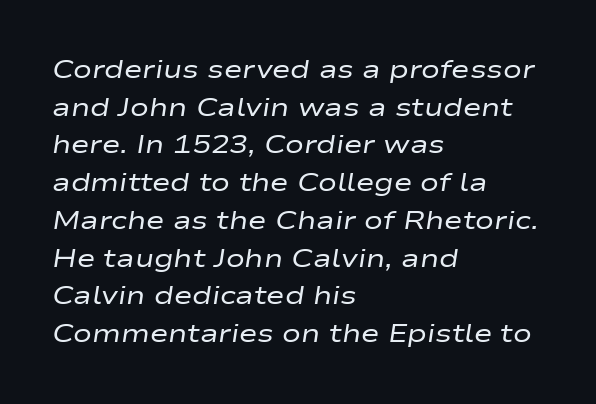
The image shows 25 px text type, italic (leaning right); set left-aligned, normal line spacing (1.51x), normal letter spacing, not underlined.
